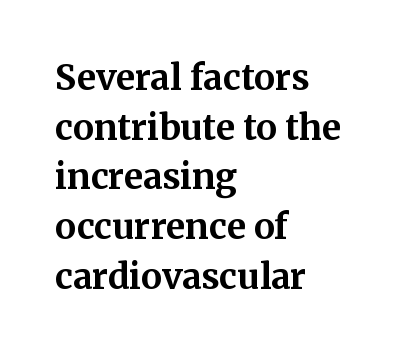
The image shows 35 px bold serif type, upright; set left-aligned, normal line spacing (1.42x), normal letter spacing, not underlined; medium stroke contrast and a medium x-height.
